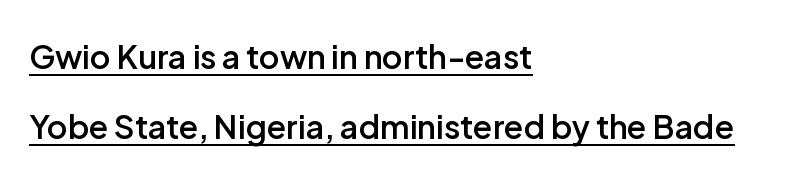
{"serif": "no", "italic": "no", "bold": "semi", "weight": "semibold", "width": "normal", "stroke_contrast": "low", "x_height": "medium", "monospaced": "no", "underline": "yes", "align": "left", "line_spacing": "loose", "line_spacing_ratio": 2.19, "letter_spacing": "normal", "letter_spacing_em": 0.0, "glyph_px": 32}
